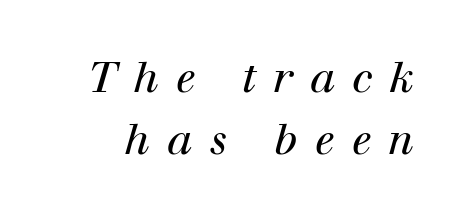
{"serif": "yes", "italic": "yes", "lean": "right", "slant_degrees": 12, "bold": "no", "weight": "regular", "width": "normal", "stroke_contrast": "high", "x_height": "medium", "monospaced": "no", "underline": "no", "line_spacing": "normal", "line_spacing_ratio": 1.48, "letter_spacing": "wide", "letter_spacing_em": 0.41, "glyph_px": 42}
